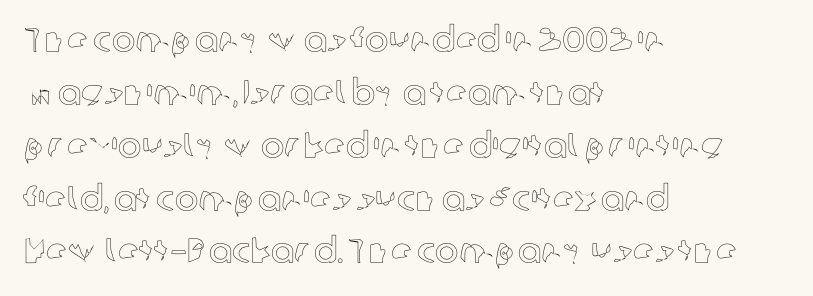
The image shows 35 px text type, upright; set left-aligned, normal line spacing (1.51x), normal letter spacing, not underlined; a medium x-height.
